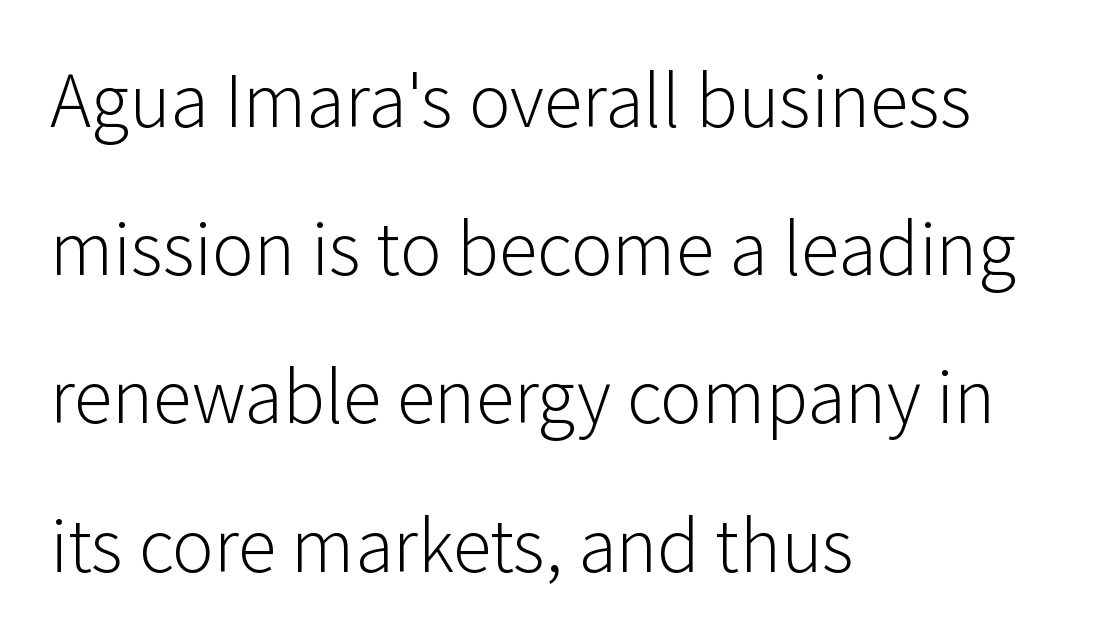
Q: Is the text bold? A: No.
Q: Is the text italic (slanted)? A: No, it is upright.
Q: Is the typeface a serif or a sans-serif typeface? A: Sans-serif.
Q: Is the text underlined? A: No.
Q: How is the paragraph aligned? A: Left-aligned.
Q: Is the spacing between letters normal or unusually wide? A: Normal.
Q: Is the spacing between lines tight, normal or loose? A: Loose.
Q: Width (condensed, normal, or wide)? A: Normal.
Q: Stroke contrast? A: Low.
Q: x-height? A: Medium.
Q: Monospaced? A: No.
